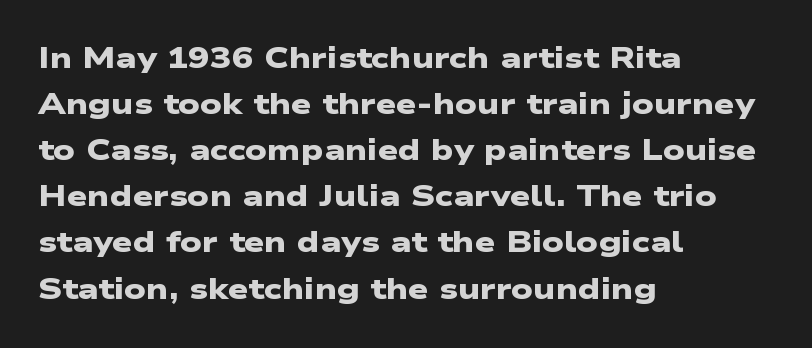
The image shows 29 px heavy, wide sans-serif type; set left-aligned, normal line spacing (1.59x), normal letter spacing, not underlined; low stroke contrast and a medium x-height.
